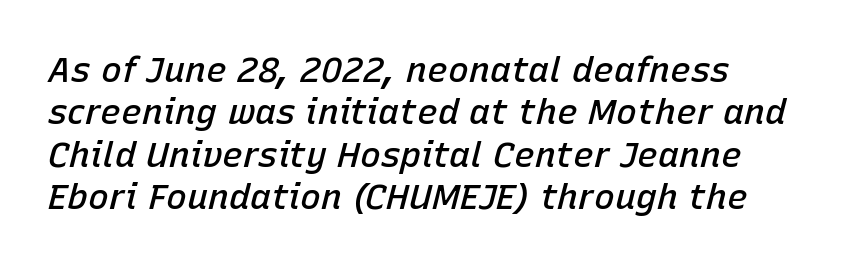
{"italic": "yes", "lean": "right", "slant_degrees": 15, "bold": "semi", "weight": "semibold", "width": "normal", "stroke_contrast": "low", "x_height": "medium", "monospaced": "no", "underline": "no", "align": "left", "line_spacing_ratio": 1.21, "letter_spacing": "normal", "letter_spacing_em": 0.0, "glyph_px": 35}
